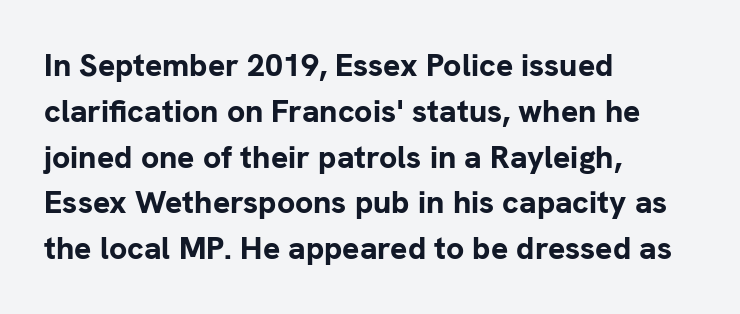
Q: Is the text bold? A: Yes.
Q: Is the text italic (slanted)? A: No, it is upright.
Q: Is the typeface a serif or a sans-serif typeface? A: Sans-serif.
Q: Is the text underlined? A: No.
Q: How is the paragraph aligned? A: Left-aligned.
Q: Is the spacing between letters normal or unusually wide? A: Normal.
Q: Is the spacing between lines tight, normal or loose? A: Normal.
Q: Width (condensed, normal, or wide)? A: Normal.
Q: Stroke contrast? A: Low.
Q: x-height? A: Medium.
Q: Monospaced? A: No.
